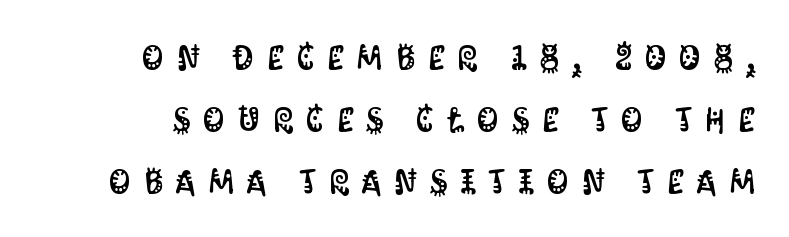
{"serif": "no", "italic": "no", "width": "condensed", "stroke_contrast": "medium", "x_height": "large", "monospaced": "no", "underline": "no", "line_spacing_ratio": 1.82, "letter_spacing": "wide", "letter_spacing_em": 0.38, "glyph_px": 34}
